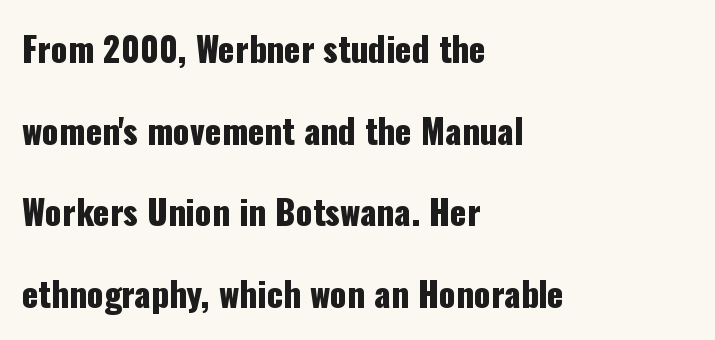
The image shows 34 px condensed sans-serif type, upright; set left-aligned, loose line spacing (2.4x), normal letter spacing, not underlined; low stroke contrast and a medium x-height.
